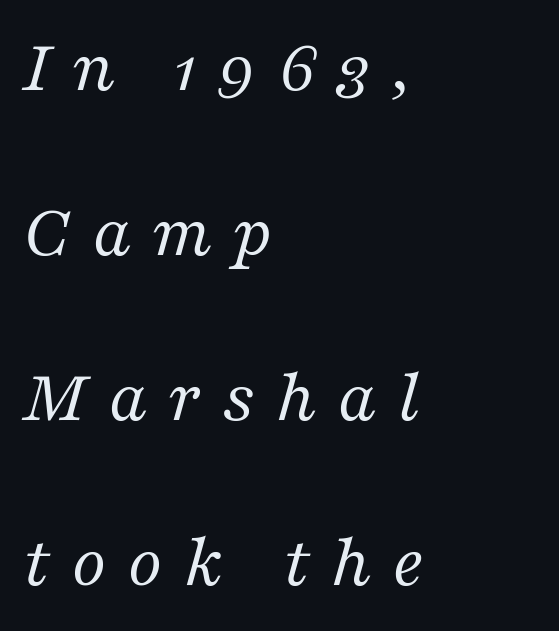
Q: Is the text bold? A: No.
Q: Is the text italic (slanted)? A: Yes, it leans right by about 16 degrees.
Q: Is the typeface a serif or a sans-serif typeface? A: Serif.
Q: Is the text underlined? A: No.
Q: How is the paragraph aligned? A: Left-aligned.
Q: Is the spacing between letters normal or unusually wide? A: Unusually wide.
Q: Is the spacing between lines tight, normal or loose? A: Loose.
Q: Width (condensed, normal, or wide)? A: Normal.
Q: Stroke contrast? A: Medium.
Q: x-height? A: Medium.
Q: Monospaced? A: No.
